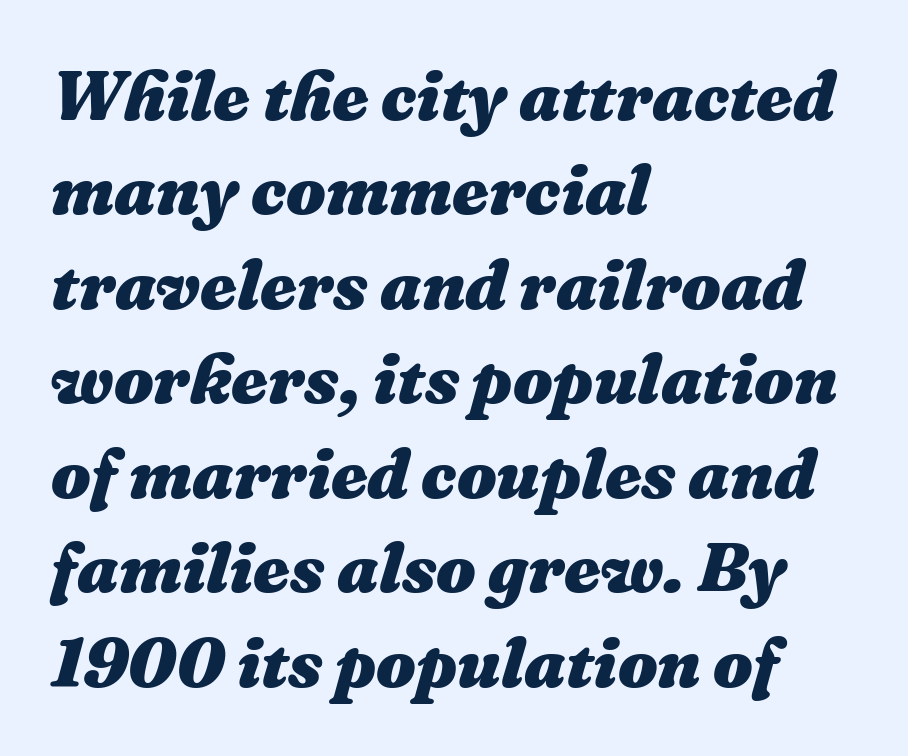
Q: Is the text bold? A: Yes.
Q: Is the text italic (slanted)? A: Yes, it leans right by about 16 degrees.
Q: Is the text underlined? A: No.
Q: How is the paragraph aligned? A: Left-aligned.
Q: Is the spacing between letters normal or unusually wide? A: Normal.
Q: Is the spacing between lines tight, normal or loose? A: Normal.
Q: Width (condensed, normal, or wide)? A: Normal.
Q: Stroke contrast? A: Medium.
Q: x-height? A: Medium.
Q: Monospaced? A: No.
